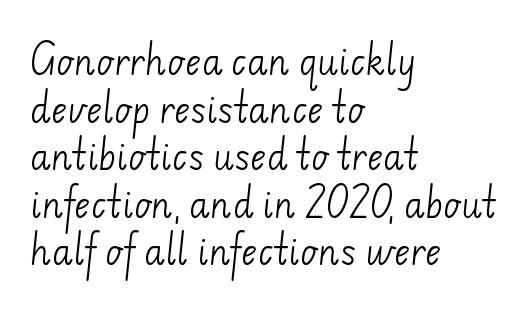
The image shows 34 px light sans-serif type; set left-aligned, normal line spacing (1.4x), normal letter spacing, not underlined; low stroke contrast and a small x-height.
